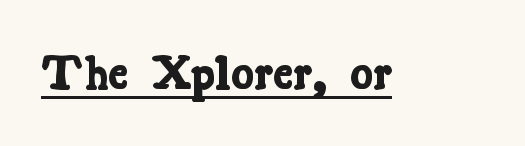
What weight is shown? A full bold with thick strokes. Tracking value appears to be zero — textbook default spacing. Check where the strokes stop: tiny serifs finish them off. These lines are rendered in a variable-pitch font. Underline: present.
